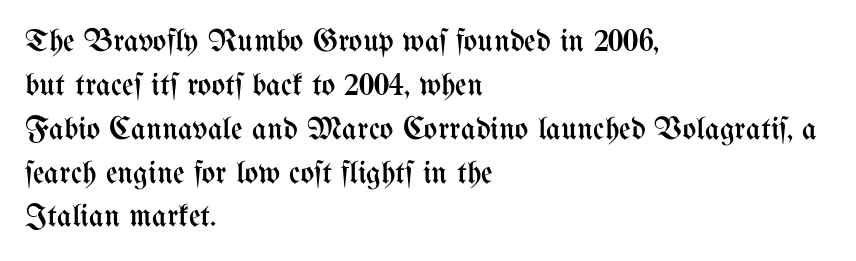
The image shows 32 px regular-weight, condensed type, upright; set left-aligned, normal line spacing (1.37x), normal letter spacing, not underlined; medium stroke contrast and a medium x-height.
